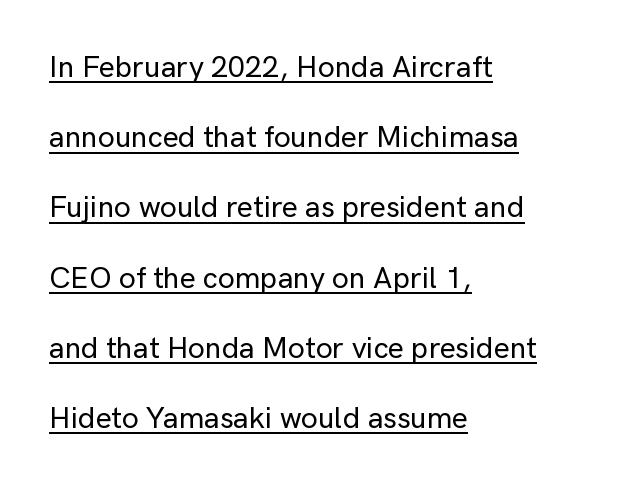
This rendering features underlined lettering. One-word summary of the alignment: left. Do the characters align in a grid? No, the font is proportional. Style check: upright. The lines are spread far apart with generous leading.
